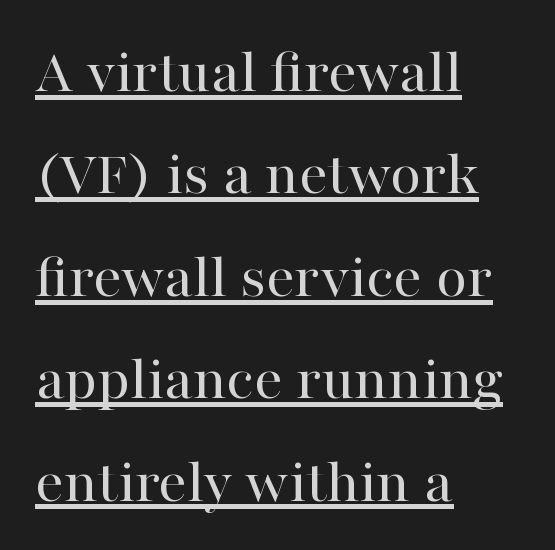
The image shows 64 px regular-weight serif type, upright; set left-aligned, normal line spacing (1.6x), normal letter spacing, underlined; high stroke contrast and a medium x-height.
